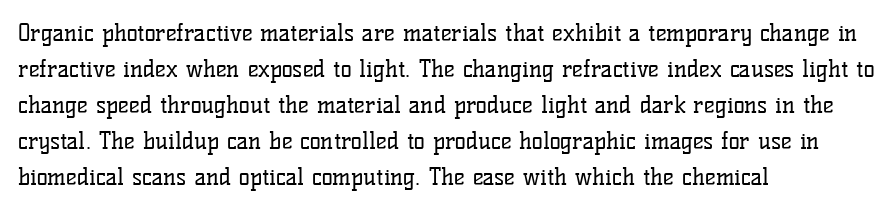
The image shows 23 px text type, upright; set left-aligned, normal line spacing (1.57x), normal letter spacing, not underlined.
